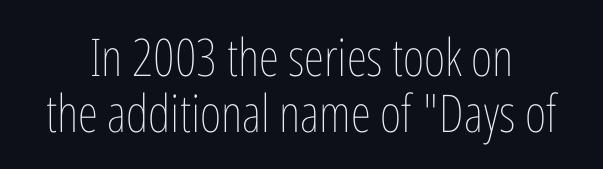
Q: Is the text bold? A: No.
Q: Is the text italic (slanted)? A: No, it is upright.
Q: Is the text underlined? A: No.
Q: Is the spacing between letters normal or unusually wide? A: Normal.
Q: Is the spacing between lines tight, normal or loose? A: Tight.
Q: Width (condensed, normal, or wide)? A: Condensed.
Q: Stroke contrast? A: Low.
Q: x-height? A: Medium.
Q: Monospaced? A: No.
